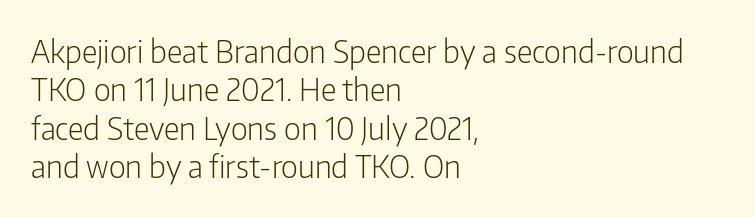
Q: Is the text bold? A: No.
Q: Is the text italic (slanted)? A: No, it is upright.
Q: Is the typeface a serif or a sans-serif typeface? A: Sans-serif.
Q: Is the text underlined? A: No.
Q: How is the paragraph aligned? A: Left-aligned.
Q: Is the spacing between letters normal or unusually wide? A: Normal.
Q: Width (condensed, normal, or wide)? A: Condensed.
Q: Stroke contrast? A: Low.
Q: x-height? A: Medium.
Q: Monospaced? A: No.
